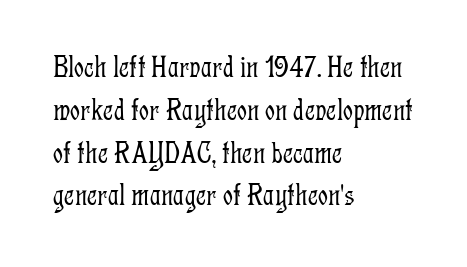
{"serif": "yes", "italic": "no", "bold": "no", "weight": "light", "width": "condensed", "stroke_contrast": "low", "x_height": "medium", "monospaced": "no", "underline": "no", "align": "left", "line_spacing": "normal", "line_spacing_ratio": 1.38, "letter_spacing": "normal", "letter_spacing_em": 0.0, "glyph_px": 31}
